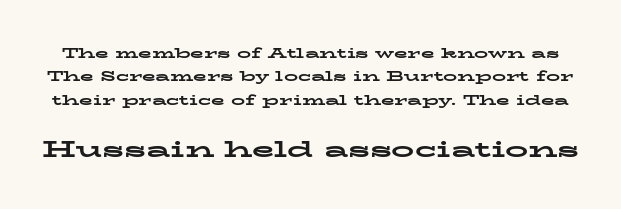
The image shows 23 px bold type, upright; set normal line spacing (1.67x), normal letter spacing, not underlined; the second (bottom) block is 1.64x larger.
